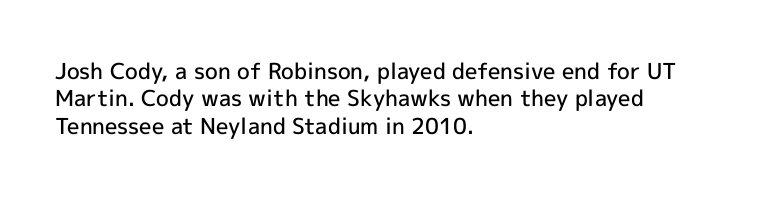
{"italic": "no", "bold": "semi", "underline": "no", "align": "left", "line_spacing": "normal", "line_spacing_ratio": 1.25, "letter_spacing": "normal", "letter_spacing_em": 0.0, "glyph_px": 22}
